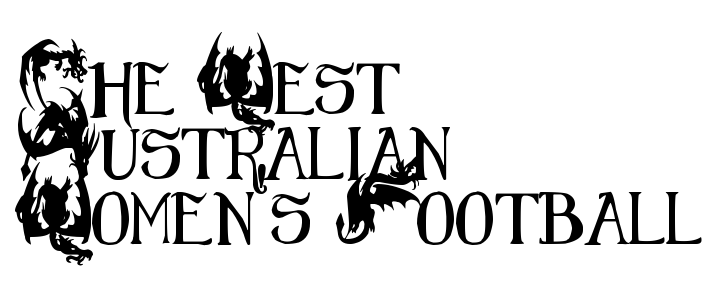
{"serif": "no", "italic": "no", "width": "condensed", "stroke_contrast": "medium", "x_height": "small", "monospaced": "no", "underline": "no", "align": "left", "line_spacing": "normal", "line_spacing_ratio": 1.25, "letter_spacing": "normal", "letter_spacing_em": 0.0, "glyph_px": 52}
